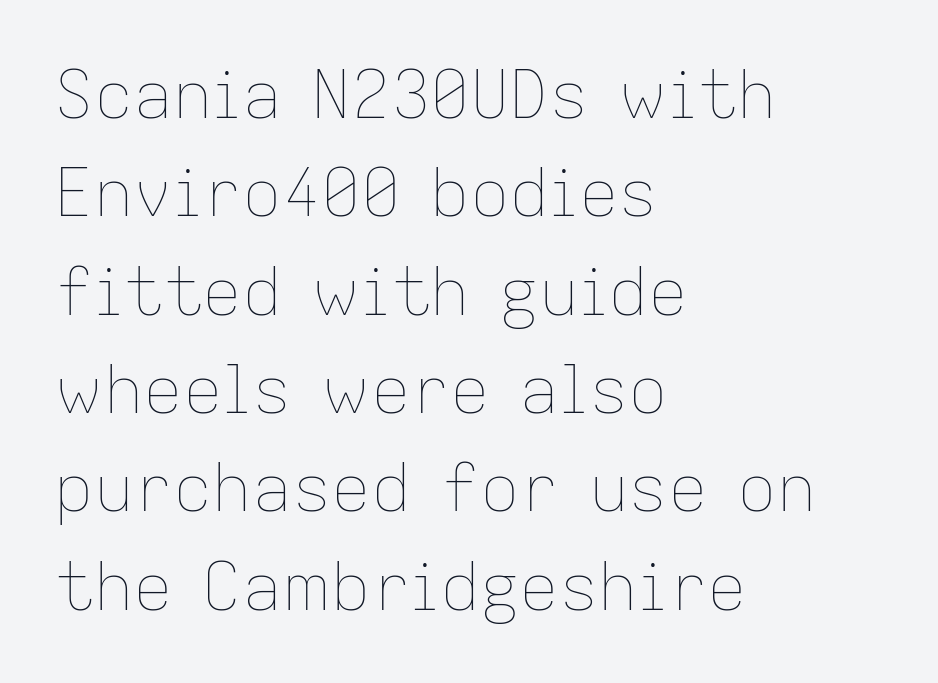
{"italic": "no", "bold": "no", "weight": "thin", "width": "normal", "stroke_contrast": "low", "x_height": "medium", "monospaced": "no", "underline": "no", "align": "left", "line_spacing": "normal", "line_spacing_ratio": 1.49, "letter_spacing": "normal", "letter_spacing_em": 0.0, "glyph_px": 66}
